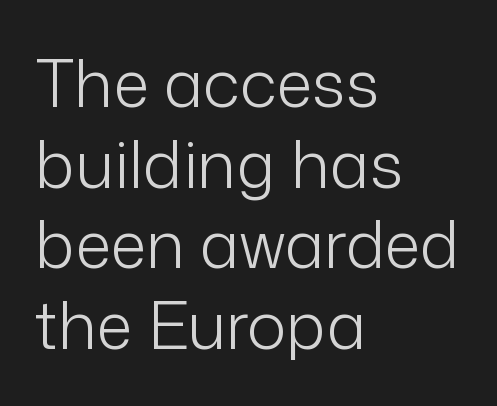
Stroke mass is kept to a normal reading level or below. If you drew a line through each stem, it would be perfectly vertical. Is the block centered? No — it sits flush against the left margin. The font family rendered here belongs to the sans-serif group. Words appear dense and cohesive because spacing is normal.
